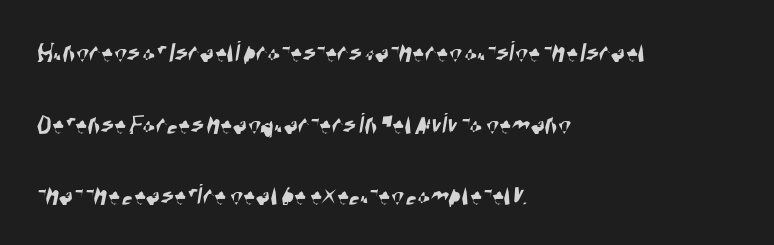
The image shows 30 px condensed sans-serif type; set left-aligned, loose line spacing (2.39x), normal letter spacing, not underlined; high stroke contrast and a large x-height.
